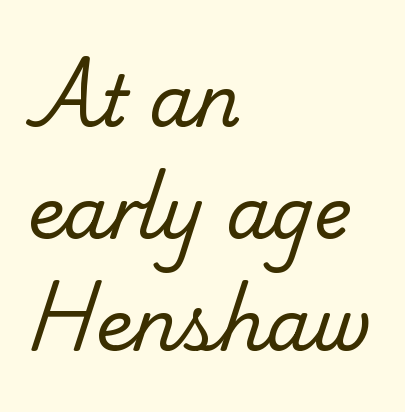
The image shows 71 px regular-weight serif type; set left-aligned, normal line spacing (1.58x), normal letter spacing, not underlined; low stroke contrast and a small x-height.
